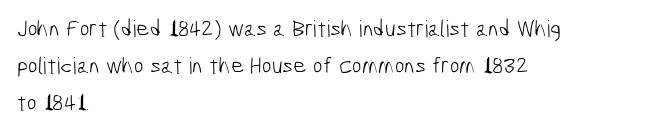
{"bold": "no", "underline": "no", "align": "left", "line_spacing": "normal", "line_spacing_ratio": 1.6, "letter_spacing": "normal", "letter_spacing_em": 0.0, "glyph_px": 23}
